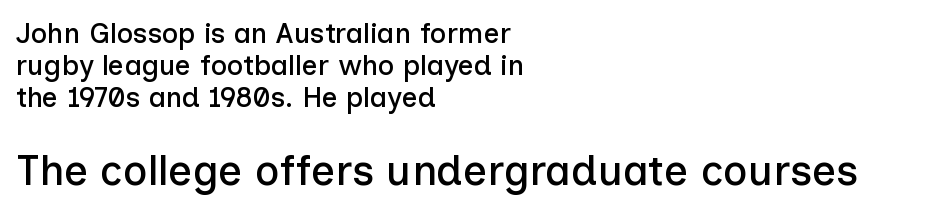
Students, observe: this is what under-led, compact text looks like. Descenders are the only things crossing below the line. These lines were composed using upright roman letters. Each letter keeps its own natural width here, so spacing adapts to shape.
